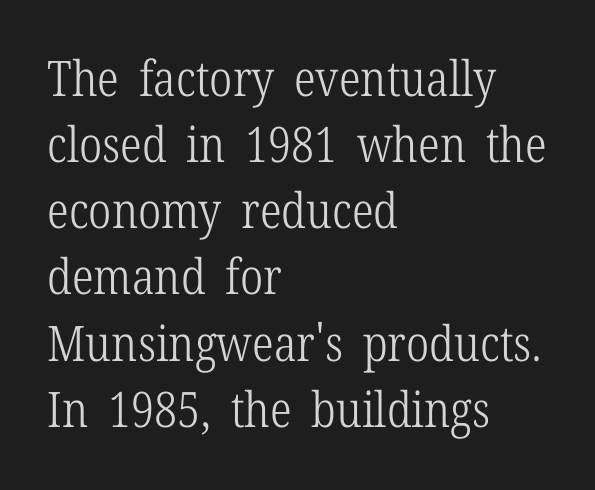
Varying glyph widths throughout — classic text-font behaviour. In terms of letterspacing, this is plain default setting. Unlike italic type, these characters show no tilt at all. Teacher's note: observe the even left margin — that is flush-left alignment.
